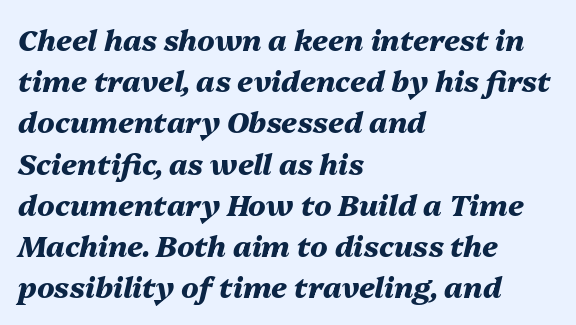
Q: Is the text bold? A: Yes.
Q: Is the text italic (slanted)? A: Yes, it leans right by about 13 degrees.
Q: Is the text underlined? A: No.
Q: How is the paragraph aligned? A: Left-aligned.
Q: Is the spacing between letters normal or unusually wide? A: Normal.
Q: Is the spacing between lines tight, normal or loose? A: Normal.
Q: Width (condensed, normal, or wide)? A: Normal.
Q: Stroke contrast? A: Medium.
Q: x-height? A: Medium.
Q: Monospaced? A: No.
